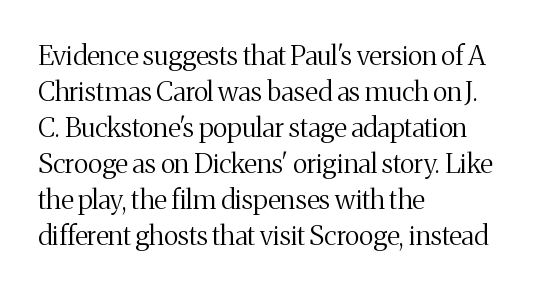
A clean baseline with only descenders dipping below it. The letters stand upright; this is a roman face. The letterforms sit shoulder to shoulder at normal distance. The compositor pushed each line to the left boundary.
